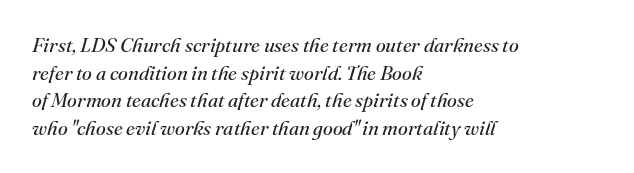
Q: Is the text bold? A: No.
Q: Is the text italic (slanted)? A: Yes, it leans right by about 16 degrees.
Q: Is the text underlined? A: No.
Q: How is the paragraph aligned? A: Left-aligned.
Q: Is the spacing between letters normal or unusually wide? A: Normal.
Q: Is the spacing between lines tight, normal or loose? A: Normal.
